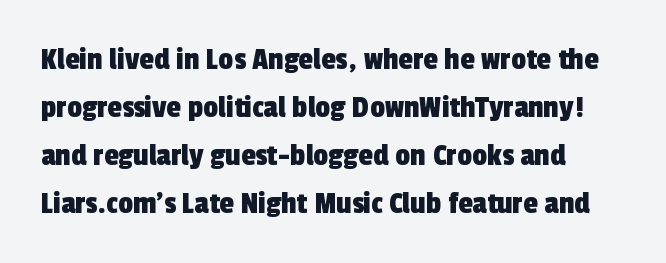
The image shows 33 px condensed sans-serif type; set left-aligned, normal line spacing (1.45x), normal letter spacing, not underlined; a medium x-height.
